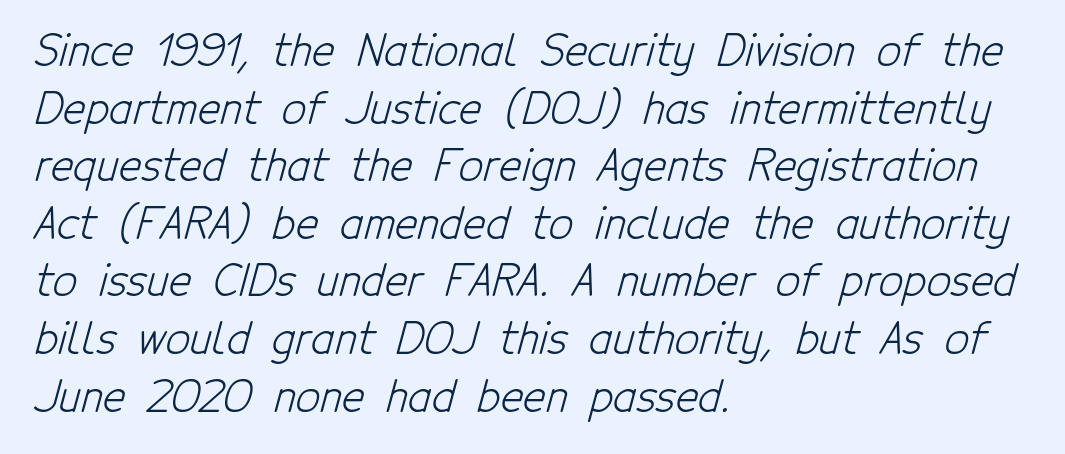
The image shows 43 px light, condensed sans-serif type; set left-aligned, normal line spacing (1.34x), normal letter spacing, not underlined; low stroke contrast and a medium x-height.
